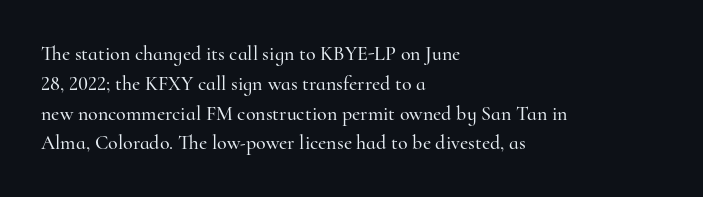
{"italic": "no", "underline": "no", "align": "left", "line_spacing": "normal", "line_spacing_ratio": 1.49, "letter_spacing": "normal", "letter_spacing_em": 0.0, "glyph_px": 20}
